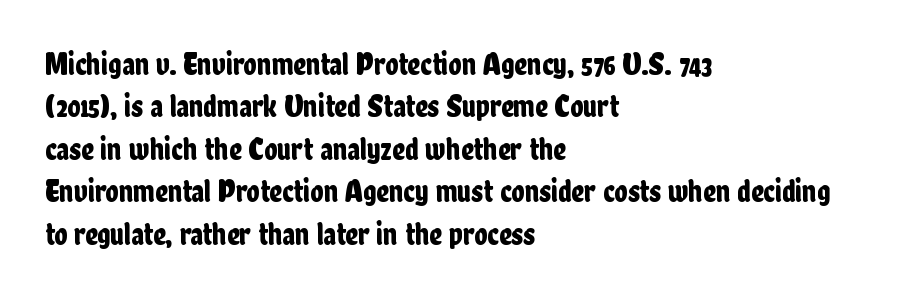
Q: Is the text italic (slanted)? A: No, it is upright.
Q: Is the typeface a serif or a sans-serif typeface? A: Sans-serif.
Q: Is the text underlined? A: No.
Q: How is the paragraph aligned? A: Left-aligned.
Q: Is the spacing between letters normal or unusually wide? A: Normal.
Q: Is the spacing between lines tight, normal or loose? A: Normal.
Q: Width (condensed, normal, or wide)? A: Condensed.
Q: Stroke contrast? A: Low.
Q: x-height? A: Medium.
Q: Monospaced? A: No.
